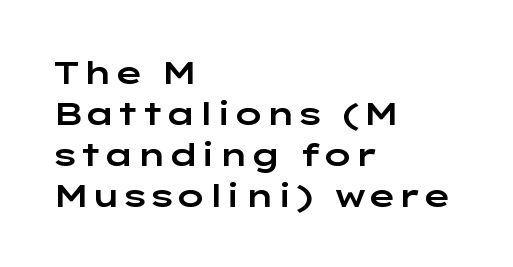
The image shows 32 px wide sans-serif type, upright; set left-aligned, normal line spacing (1.28x), normal letter spacing, not underlined; low stroke contrast and a medium x-height.
